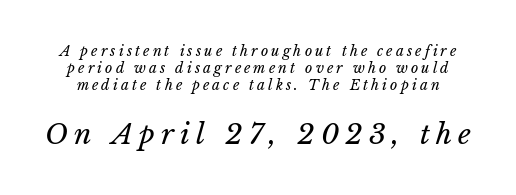
Compared with typical body copy, the letter spacing here is much looser. The typeface has the unassuming heft of standard copy or less. A bare baseline throughout the passage. Bigger letters appear in the bottom chunk; the top chunk is reduced. Think of a printed novel: that variable character pitch is what you see here.
